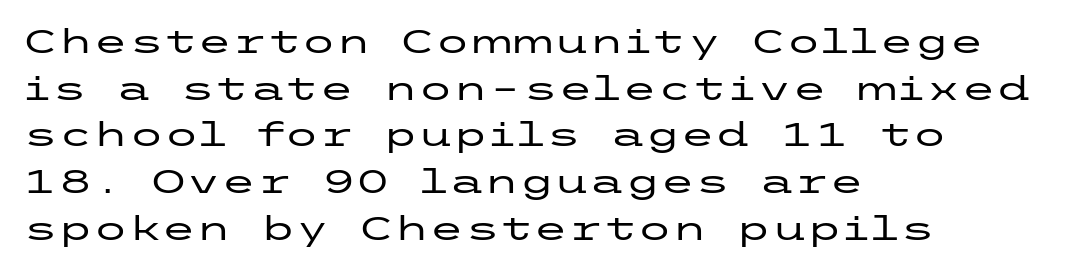
The image shows 32 px wide sans-serif type, upright; set left-aligned, normal line spacing (1.46x), normal letter spacing, not underlined; low stroke contrast and a medium x-height.
